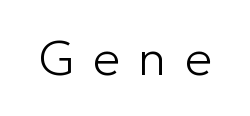
Bare-footed words on every line. The designer went with a sans here, leaving each stem footless. Do the characters align in a grid? No, the font is proportional. Stems and bowls with no extra thickness — not bold. Loose tracking; the words dissolve into strings of separated letters. Quick note: not italic, upright.
